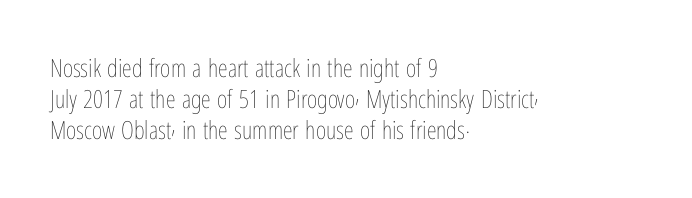
The image shows 25 px text type, upright; set left-aligned, normal line spacing (1.25x), normal letter spacing, not underlined.
